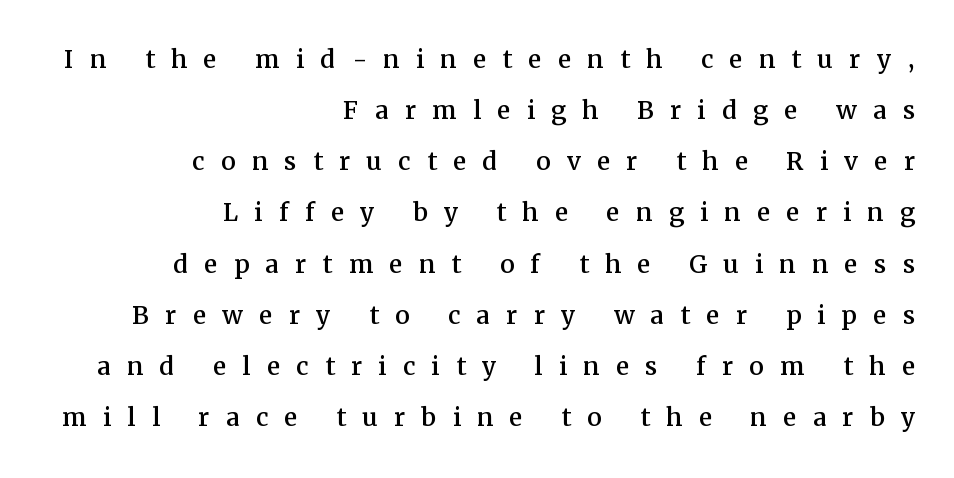
The image shows 33 px serif type, upright; set right-aligned, normal line spacing (1.55x), unusually wide letter spacing (+0.49 em), not underlined; medium stroke contrast and a medium x-height.
